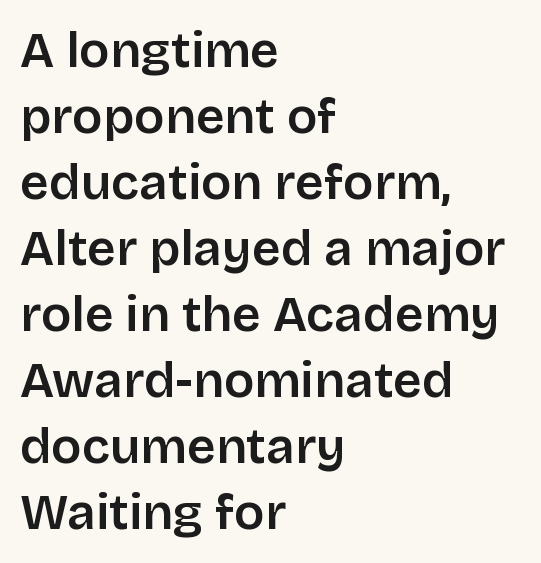
The image shows 50 px semibold sans-serif type, upright; set left-aligned, normal line spacing (1.32x), normal letter spacing, not underlined; low stroke contrast and a large x-height.
